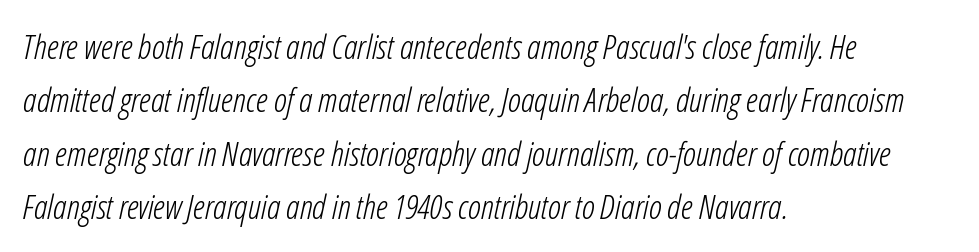
The image shows 34 px light, condensed type, italic (leaning right); set left-aligned, normal line spacing (1.57x), normal letter spacing, not underlined; low stroke contrast and a medium x-height.
